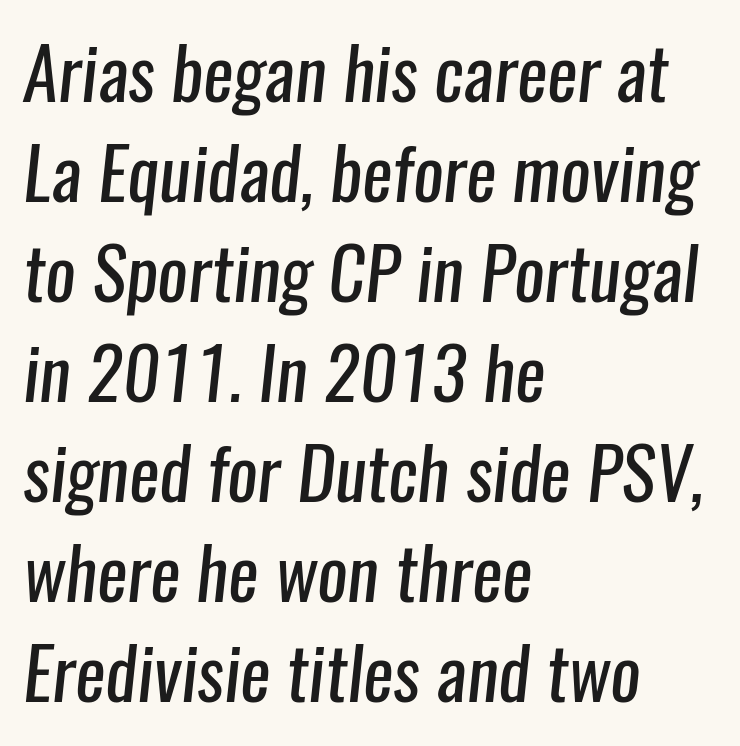
Does the copy run flush right? No — it runs flush left. The letters sit at their default tracking, neither squeezed nor spread. The passage shown is typeset with a sans-serif family. Nobody drew a line under any word here. Notice how descenders clear the ascenders below comfortably — that's standard leading.
